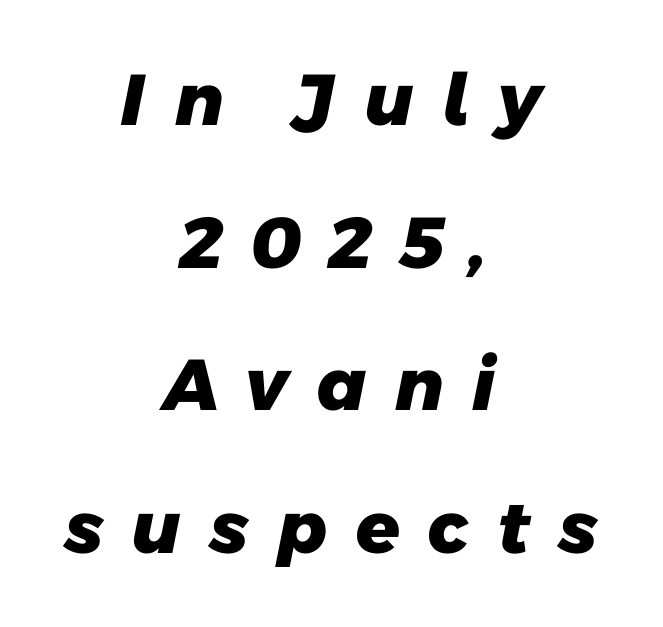
{"serif": "no", "bold": "yes", "weight": "heavy", "width": "normal", "stroke_contrast": "low", "x_height": "medium", "monospaced": "no", "underline": "no", "align": "center", "line_spacing": "loose", "line_spacing_ratio": 1.98, "letter_spacing": "wide", "letter_spacing_em": 0.36, "glyph_px": 72}
